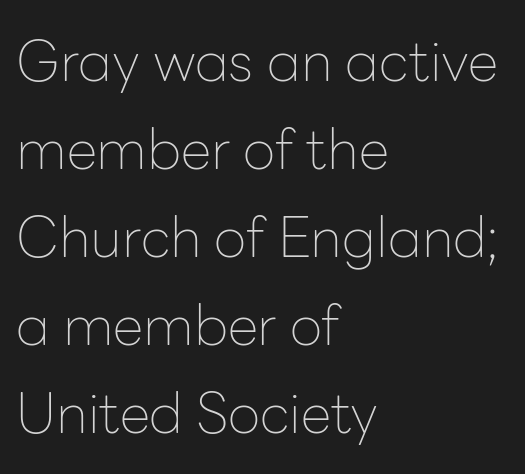
The space directly below the letters is spotless. Caption: standard tracking, unaltered. Proportional: the letters do not fall into vertical columns. Letterform terminals end flat and unadorned throughout the passage. A student would call this left alignment; a typographer would say flush left, rag right.
